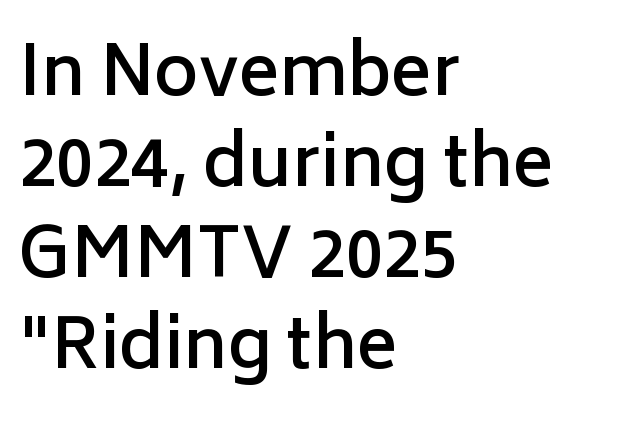
Q: Is the text bold? A: Semi-bold.
Q: Is the text italic (slanted)? A: No, it is upright.
Q: Is the typeface a serif or a sans-serif typeface? A: Sans-serif.
Q: Is the text underlined? A: No.
Q: How is the paragraph aligned? A: Left-aligned.
Q: Is the spacing between letters normal or unusually wide? A: Normal.
Q: Is the spacing between lines tight, normal or loose? A: Normal.
Q: Width (condensed, normal, or wide)? A: Normal.
Q: Stroke contrast? A: Low.
Q: x-height? A: Medium.
Q: Monospaced? A: No.
